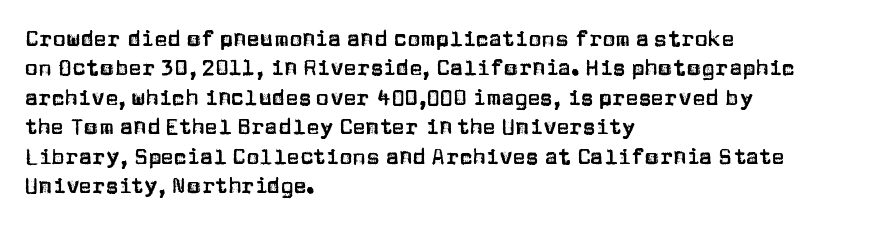
Q: Is the text italic (slanted)? A: No, it is upright.
Q: Is the text underlined? A: No.
Q: How is the paragraph aligned? A: Left-aligned.
Q: Is the spacing between letters normal or unusually wide? A: Normal.
Q: Is the spacing between lines tight, normal or loose? A: Normal.
